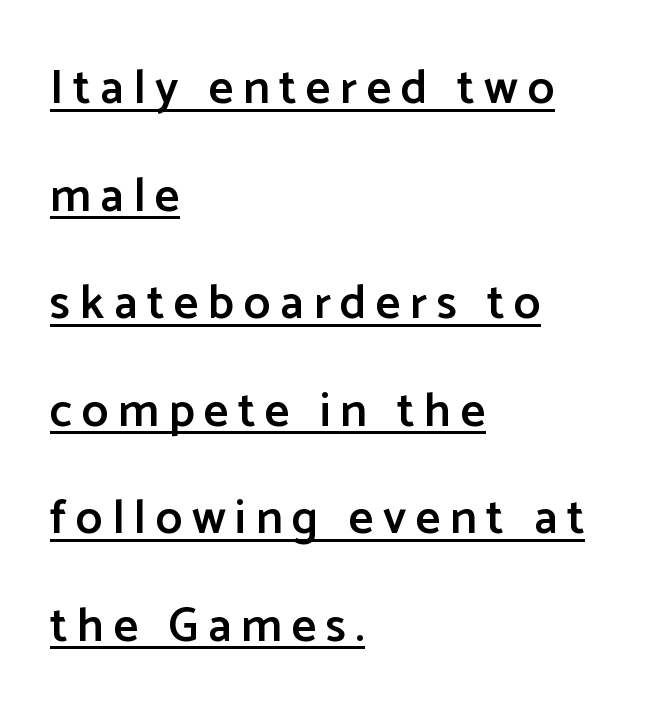
Q: Is the text bold? A: Semi-bold.
Q: Is the text italic (slanted)? A: No, it is upright.
Q: Is the typeface a serif or a sans-serif typeface? A: Sans-serif.
Q: Is the text underlined? A: Yes.
Q: How is the paragraph aligned? A: Left-aligned.
Q: Is the spacing between letters normal or unusually wide? A: Unusually wide.
Q: Is the spacing between lines tight, normal or loose? A: Loose.
Q: Width (condensed, normal, or wide)? A: Normal.
Q: Stroke contrast? A: Low.
Q: x-height? A: Medium.
Q: Monospaced? A: No.
